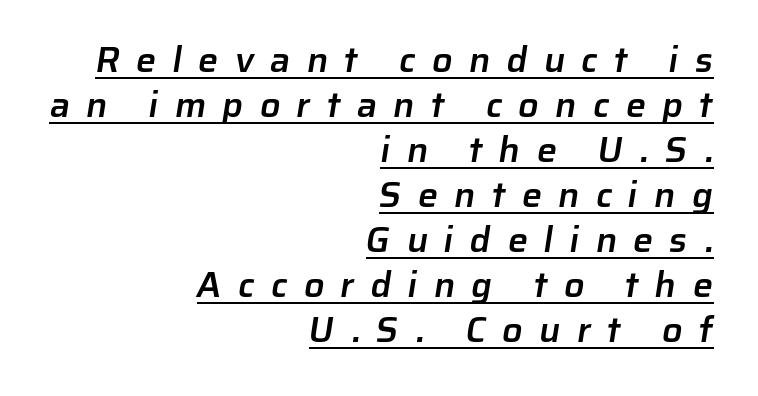
Serif or sans? Sans — the stroke terminals are bare. Heft: intermediate — a semibold. You can see a thin bar hugging the bottom of the glyphs. Loose tracking; the words dissolve into strings of separated letters.
